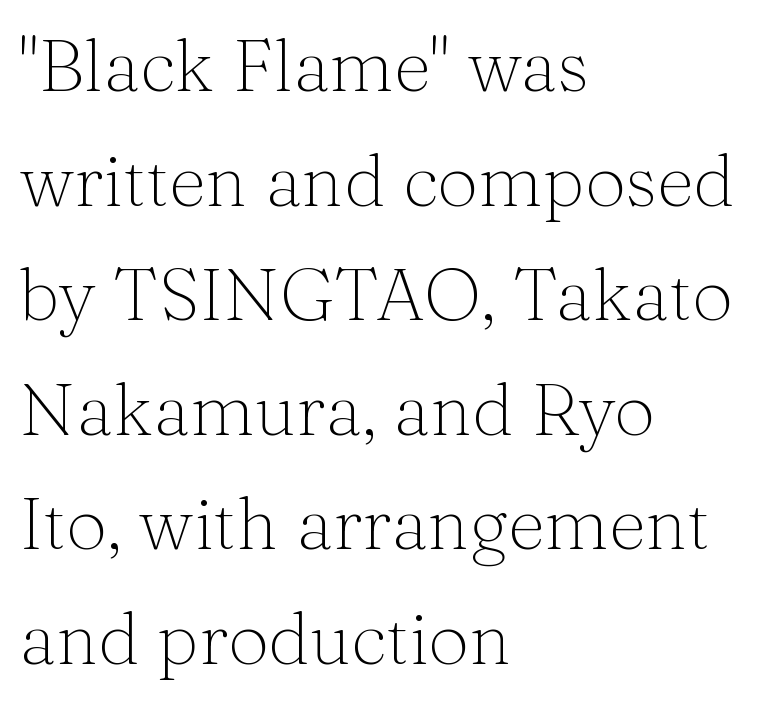
{"serif": "yes", "italic": "no", "bold": "no", "weight": "thin", "width": "normal", "stroke_contrast": "medium", "x_height": "medium", "monospaced": "no", "underline": "no", "align": "left", "line_spacing": "normal", "line_spacing_ratio": 1.57, "letter_spacing": "normal", "letter_spacing_em": 0.0, "glyph_px": 73}
